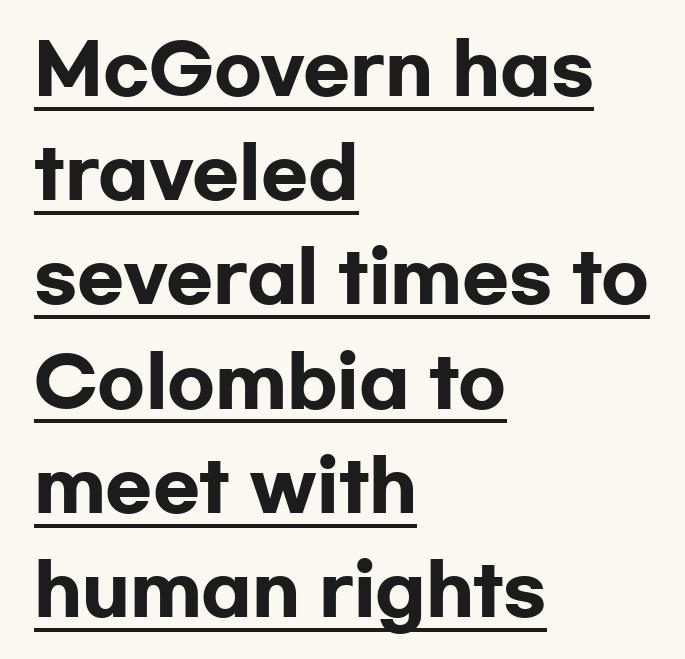
Q: Is the text bold? A: Yes.
Q: Is the text italic (slanted)? A: No, it is upright.
Q: Is the typeface a serif or a sans-serif typeface? A: Sans-serif.
Q: Is the text underlined? A: Yes.
Q: How is the paragraph aligned? A: Left-aligned.
Q: Is the spacing between letters normal or unusually wide? A: Normal.
Q: Is the spacing between lines tight, normal or loose? A: Normal.
Q: Width (condensed, normal, or wide)? A: Wide.
Q: Stroke contrast? A: Low.
Q: x-height? A: Medium.
Q: Monospaced? A: No.
